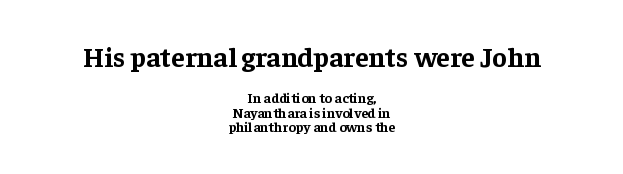
Q: Is the text bold? A: Yes.
Q: Is the text italic (slanted)? A: No, it is upright.
Q: Is the typeface a serif or a sans-serif typeface? A: Serif.
Q: Is the text underlined? A: No.
Q: How is the paragraph aligned? A: Centered.
Q: Is the spacing between letters normal or unusually wide? A: Normal.
Q: Is the spacing between lines tight, normal or loose? A: Tight.
Q: Which block of text is set in a larger size, the first (top) or the second (bottom)? A: The first (top) one.
Q: Width (condensed, normal, or wide)? A: Normal.
Q: Stroke contrast? A: Low.
Q: x-height? A: Medium.
Q: Monospaced? A: No.
